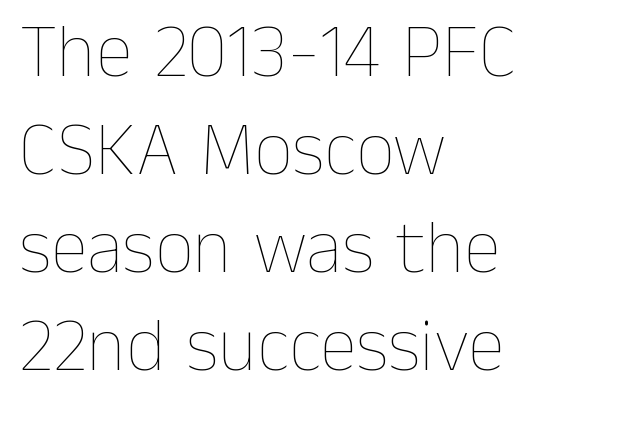
The image shows 76 px thin type, upright; set left-aligned, normal line spacing (1.29x), normal letter spacing, not underlined; low stroke contrast and a medium x-height.
